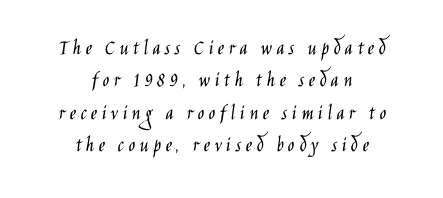
Where is the straight margin? There isn't one; the lines are centered. Type without underlining. Each stroke keeps to a modest, everyday thickness or less. The tracking jumps out immediately: characters are airy and widely separated. Whoever set this chose a conventional vertical rhythm.
